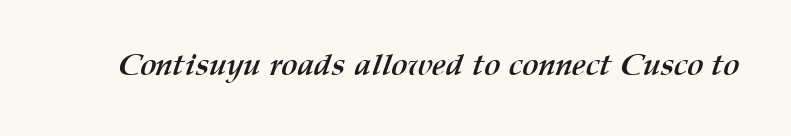
{"bold": "yes", "weight": "semibold", "width": "normal", "stroke_contrast": "medium", "x_height": "medium", "monospaced": "no", "underline": "no", "letter_spacing": "normal", "letter_spacing_em": 0.0, "glyph_px": 31}
